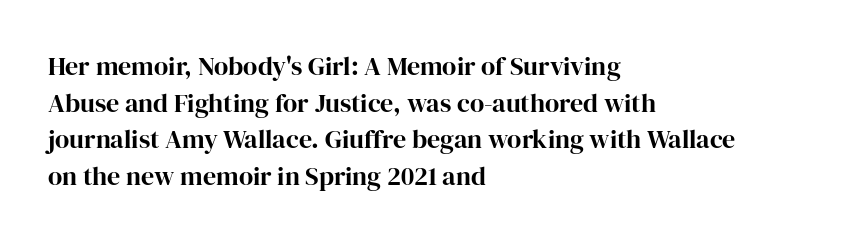
Q: Is the text italic (slanted)? A: No, it is upright.
Q: Is the text underlined? A: No.
Q: How is the paragraph aligned? A: Left-aligned.
Q: Is the spacing between letters normal or unusually wide? A: Normal.
Q: Is the spacing between lines tight, normal or loose? A: Normal.
